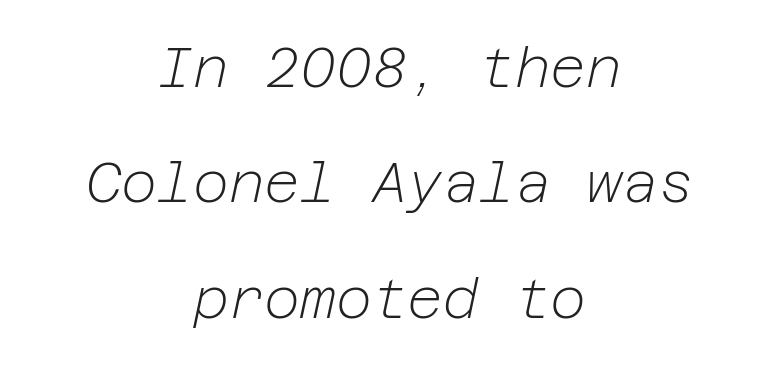
The image shows 55 px light type, italic (leaning right); set centered, loose line spacing (2.1x), normal letter spacing, not underlined; low stroke contrast and a medium x-height.
